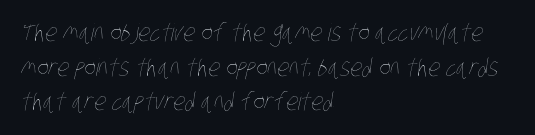
The gaps between neighbouring characters are ordinary and unremarkable. Weight class: somewhere from thin through regular. Letters rest on an invisible, unmarked baseline. In terms of leading, this rendering sits right in the middle. Casual observation: everything's shoved over to the left.
